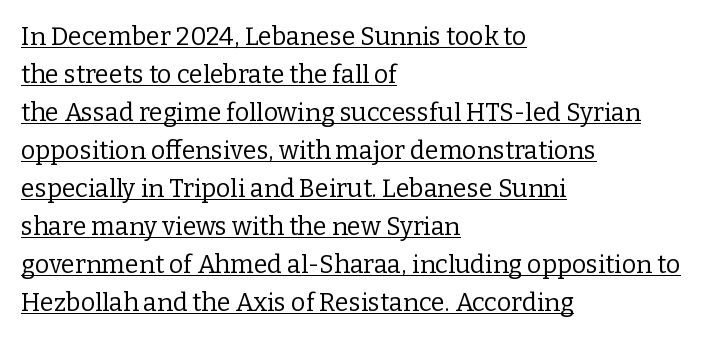
Q: Is the text bold? A: No.
Q: Is the text italic (slanted)? A: No, it is upright.
Q: Is the text underlined? A: Yes.
Q: How is the paragraph aligned? A: Left-aligned.
Q: Is the spacing between letters normal or unusually wide? A: Normal.
Q: Is the spacing between lines tight, normal or loose? A: Normal.
